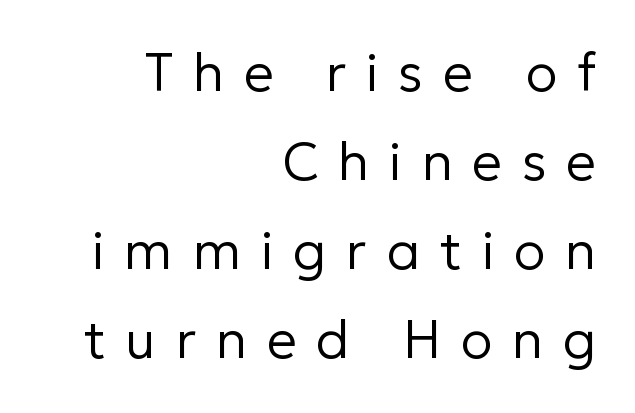
{"serif": "no", "italic": "no", "bold": "no", "weight": "regular", "width": "normal", "stroke_contrast": "low", "x_height": "medium", "monospaced": "no", "underline": "no", "align": "right", "line_spacing": "normal", "line_spacing_ratio": 1.68, "letter_spacing": "wide", "letter_spacing_em": 0.37, "glyph_px": 53}
